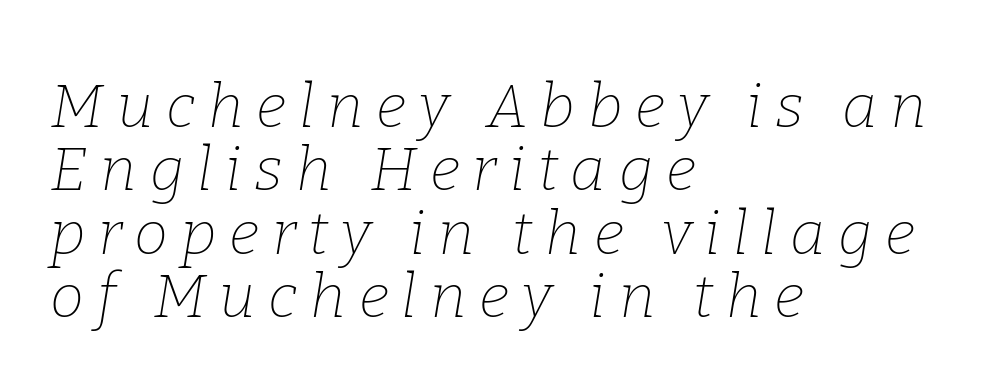
{"serif": "yes", "italic": "yes", "lean": "right", "slant_degrees": 9, "bold": "no", "weight": "thin", "width": "normal", "stroke_contrast": "low", "x_height": "medium", "monospaced": "no", "underline": "no", "align": "left", "line_spacing": "tight", "line_spacing_ratio": 1.04, "letter_spacing": "wide", "letter_spacing_em": 0.21, "glyph_px": 61}
